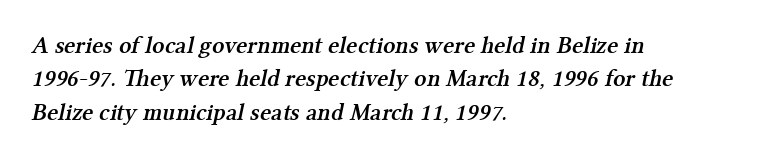
{"bold": "semi", "underline": "no", "align": "left", "line_spacing": "normal", "line_spacing_ratio": 1.39, "letter_spacing": "normal", "letter_spacing_em": 0.0, "glyph_px": 24}
